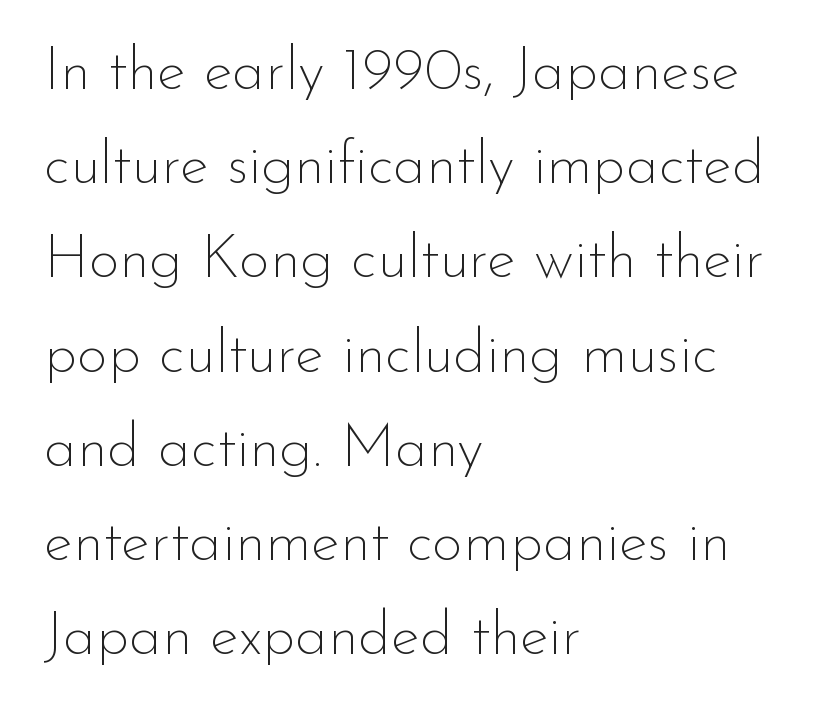
The image shows 60 px thin sans-serif type, upright; set left-aligned, normal line spacing (1.57x), normal letter spacing, not underlined; low stroke contrast and a small x-height.
